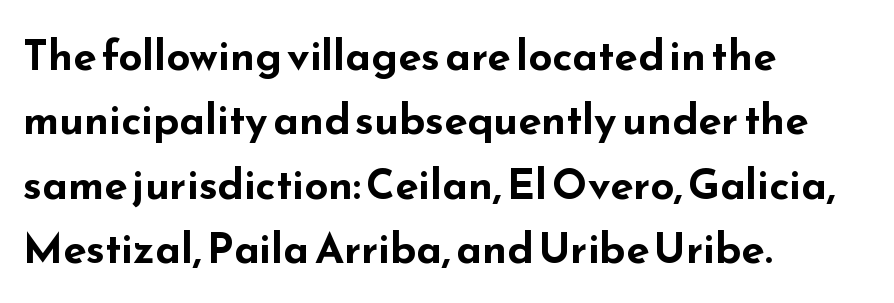
Q: Is the text bold? A: Yes.
Q: Is the text italic (slanted)? A: No, it is upright.
Q: Is the typeface a serif or a sans-serif typeface? A: Sans-serif.
Q: Is the text underlined? A: No.
Q: How is the paragraph aligned? A: Left-aligned.
Q: Is the spacing between letters normal or unusually wide? A: Normal.
Q: Is the spacing between lines tight, normal or loose? A: Normal.
Q: Width (condensed, normal, or wide)? A: Wide.
Q: Stroke contrast? A: Low.
Q: x-height? A: Small.
Q: Monospaced? A: No.
